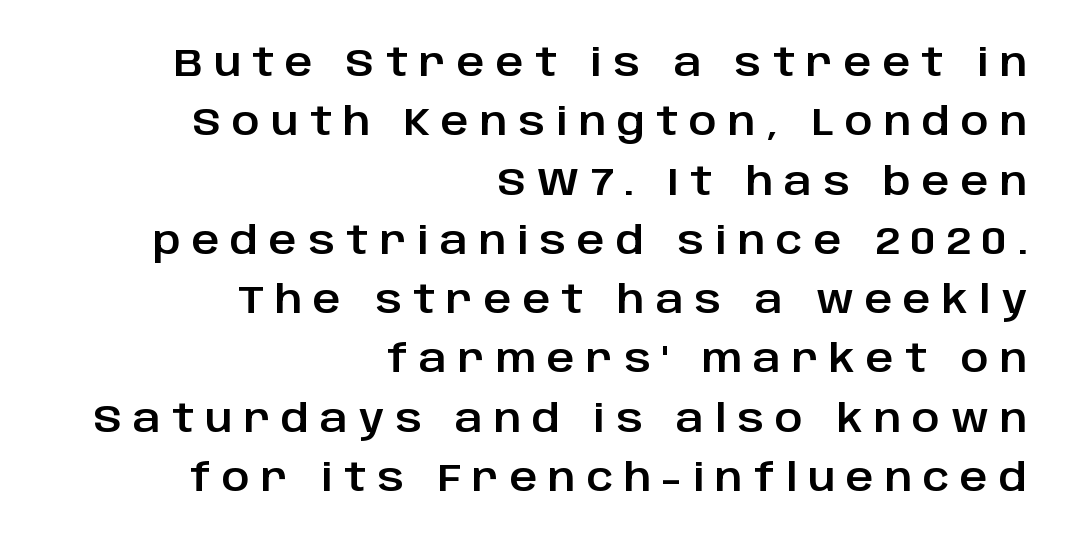
{"serif": "no", "italic": "no", "width": "normal", "stroke_contrast": "low", "x_height": "large", "monospaced": "no", "underline": "no", "align": "right", "line_spacing": "normal", "line_spacing_ratio": 1.56, "letter_spacing": "wide", "letter_spacing_em": 0.29, "glyph_px": 38}
